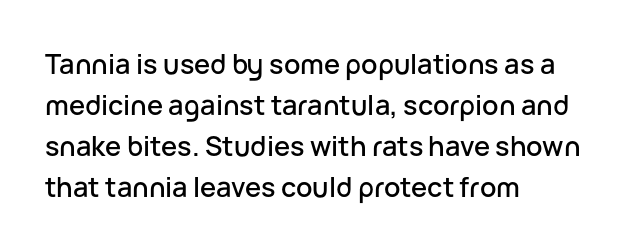
Q: Is the text italic (slanted)? A: No, it is upright.
Q: Is the text underlined? A: No.
Q: How is the paragraph aligned? A: Left-aligned.
Q: Is the spacing between letters normal or unusually wide? A: Normal.
Q: Is the spacing between lines tight, normal or loose? A: Normal.
